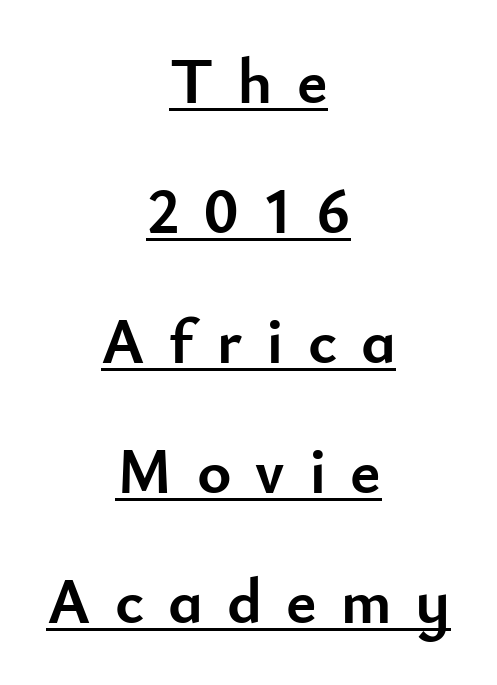
Emphasis by weight is at full strength: bold. Leading: increased. When letters stand straight like this, we call the style roman or upright. Caption: expanded tracking, letters set apart. Serifs: no, the terminals of the letterforms are clean.
